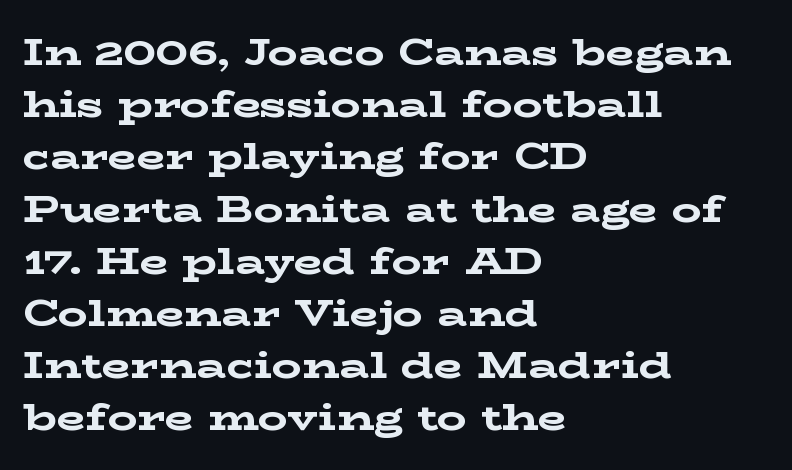
{"serif": "yes", "italic": "no", "bold": "yes", "weight": "bold", "width": "wide", "stroke_contrast": "low", "x_height": "medium", "monospaced": "no", "underline": "no", "align": "left", "line_spacing": "normal", "line_spacing_ratio": 1.41, "letter_spacing": "normal", "letter_spacing_em": 0.0, "glyph_px": 37}
